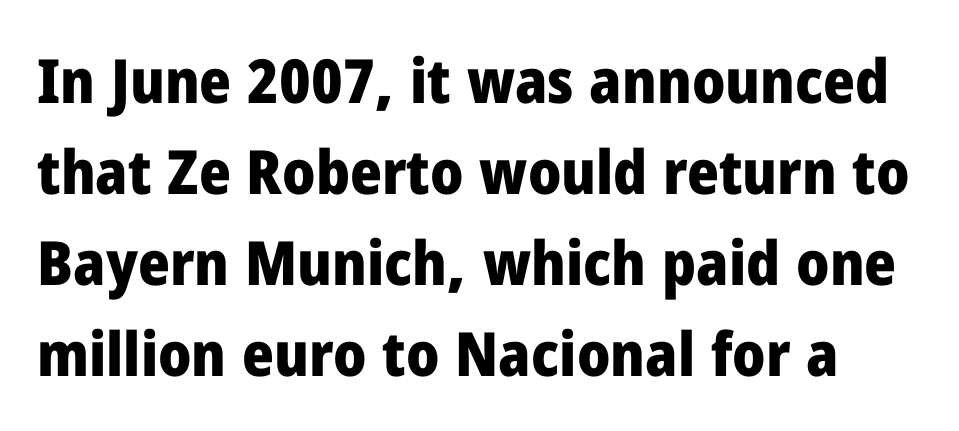
The baseline area is clear. In terms of posture, this sample is upright. You'd pick this weight for a headline — it's a proper bold. This sample keeps an unexceptional amount of space between lines. Between one letter and the next there's only the usual sliver of space. Proportional: the letters do not fall into vertical columns.
